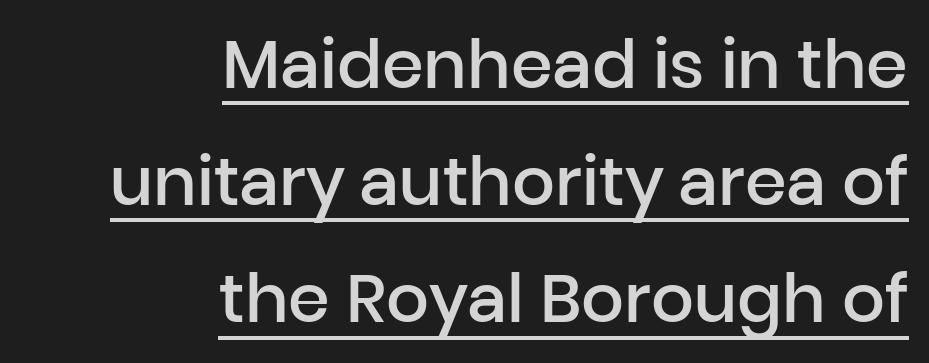
{"serif": "no", "italic": "no", "bold": "semi", "weight": "semibold", "width": "normal", "stroke_contrast": "low", "x_height": "medium", "monospaced": "no", "underline": "yes", "align": "right", "line_spacing_ratio": 1.75, "letter_spacing": "normal", "letter_spacing_em": 0.0, "glyph_px": 67}
